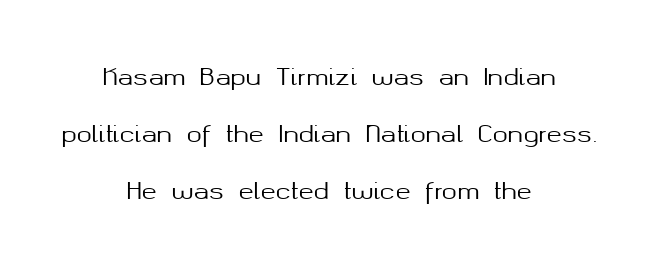
Q: Is the text italic (slanted)? A: No, it is upright.
Q: Is the text underlined? A: No.
Q: How is the paragraph aligned? A: Centered.
Q: Is the spacing between letters normal or unusually wide? A: Normal.
Q: Is the spacing between lines tight, normal or loose? A: Loose.
